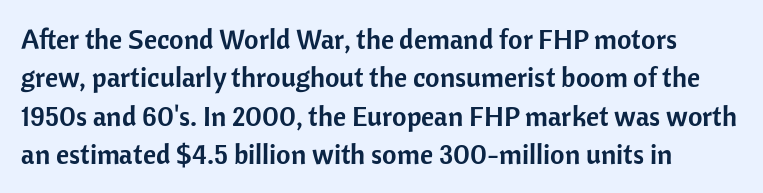
Quick note: interline space is typical. It's the straight-up-and-down kind of type. The face used here is rendered with its standard letterfit. The zone under the glyphs is completely vacant. You can tell from the bare stems that sans-serif type was used.
